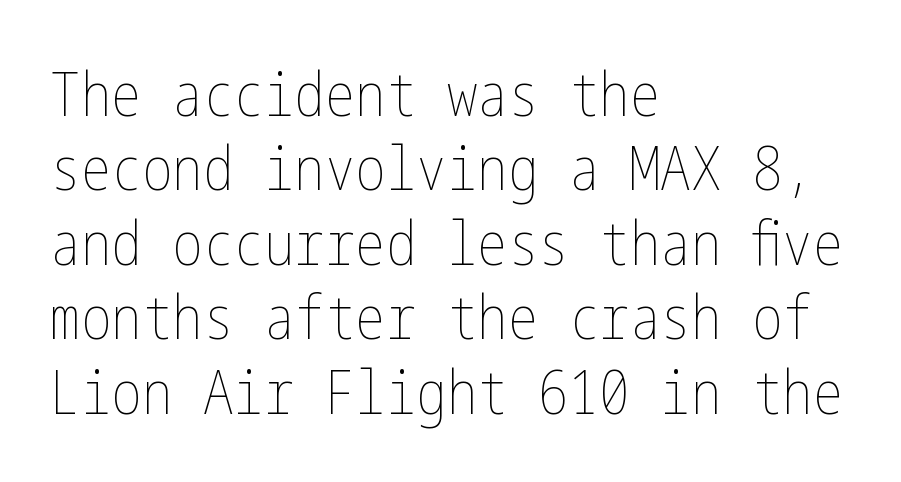
{"italic": "no", "bold": "no", "weight": "thin", "width": "condensed", "stroke_contrast": "low", "x_height": "medium", "underline": "no", "align": "left", "line_spacing_ratio": 1.22, "letter_spacing": "normal", "letter_spacing_em": 0.0, "glyph_px": 61}
